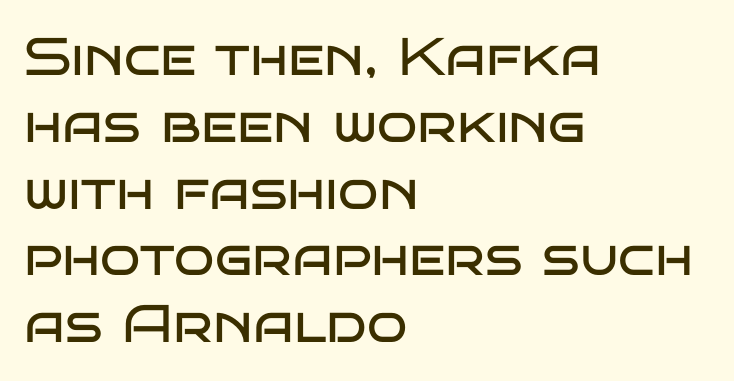
{"serif": "no", "italic": "no", "bold": "no", "weight": "regular", "width": "wide", "stroke_contrast": "low", "x_height": "large", "monospaced": "no", "underline": "no", "align": "left", "line_spacing": "normal", "line_spacing_ratio": 1.26, "letter_spacing": "normal", "letter_spacing_em": 0.0, "glyph_px": 53}
